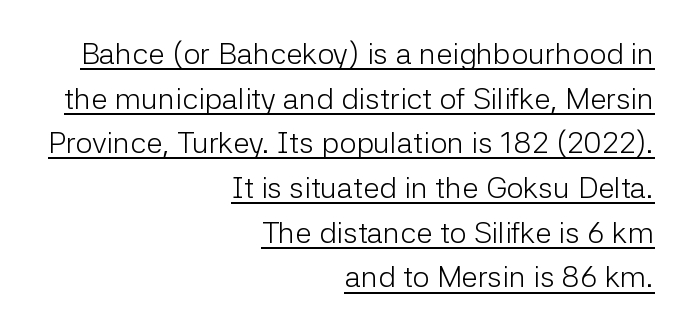
The lines in this sample share a right terminus and differ only in where they begin. Is this a fixed-width face? No — the glyphs have proportional, varying widths. A typesetter would call this leading conventional body-copy spacing. Look at the bottom of the vertical strokes: they stop flat, with no serifs. The passage shown has conventional tracking throughout. Caption: lettering with a line underneath.
